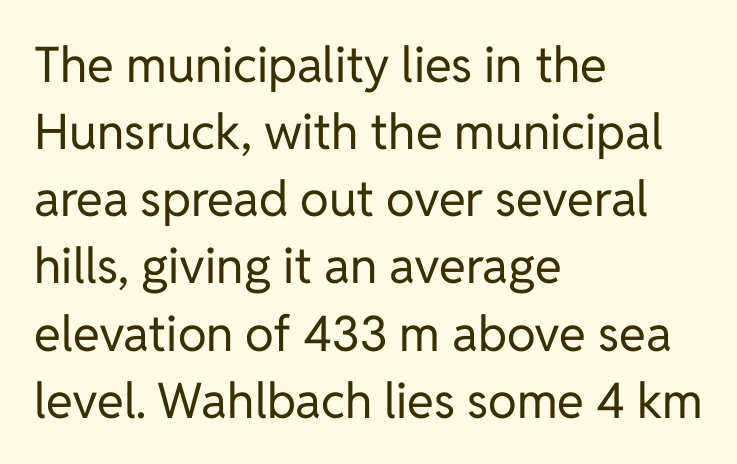
The image shows 49 px regular-weight sans-serif type, upright; set left-aligned, normal line spacing (1.37x), normal letter spacing, not underlined; low stroke contrast and a medium x-height.
